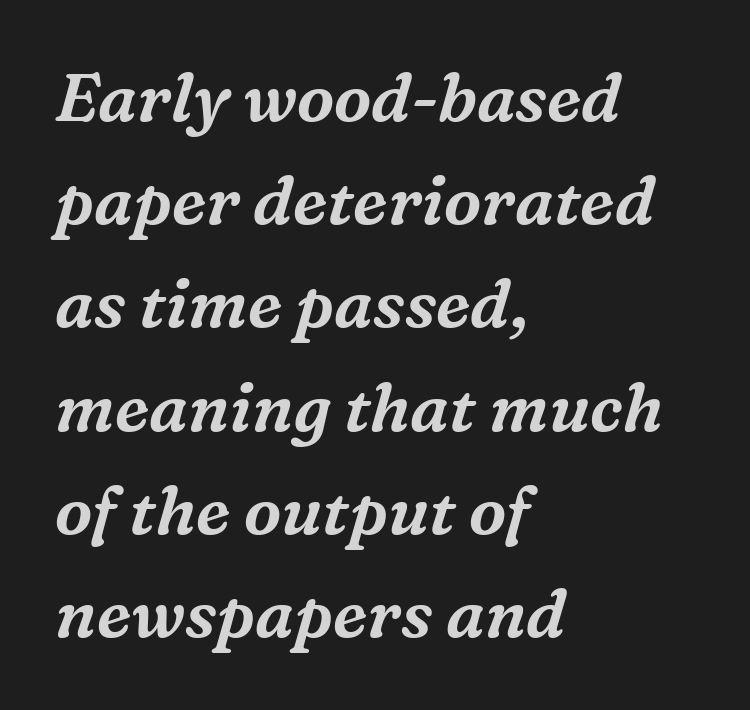
The image shows 67 px serif type, italic (leaning right); set left-aligned, normal line spacing (1.54x), normal letter spacing, not underlined; medium stroke contrast and a medium x-height.
